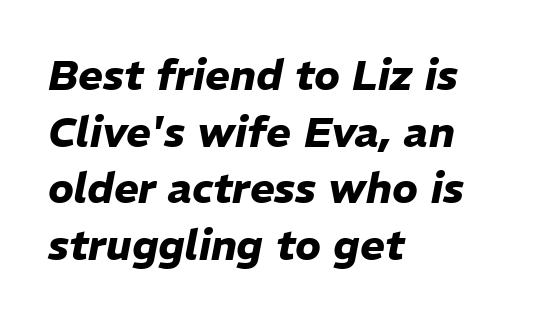
The image shows 42 px heavy type, italic (leaning right); set left-aligned, normal line spacing (1.35x), normal letter spacing, not underlined; low stroke contrast and a medium x-height.
